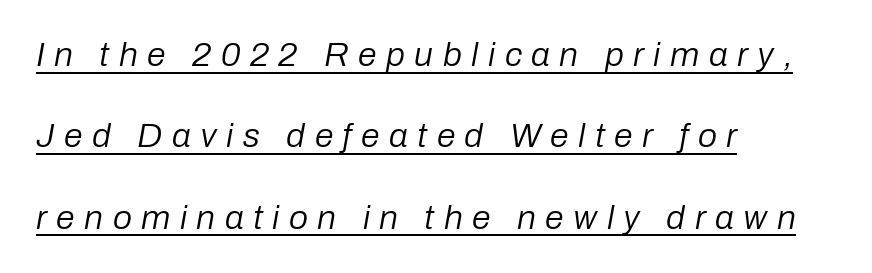
{"italic": "yes", "lean": "right", "slant_degrees": 10, "bold": "no", "weight": "regular", "width": "normal", "stroke_contrast": "low", "x_height": "medium", "monospaced": "no", "underline": "yes", "align": "left", "line_spacing": "loose", "line_spacing_ratio": 2.39, "letter_spacing": "wide", "letter_spacing_em": 0.28, "glyph_px": 34}
